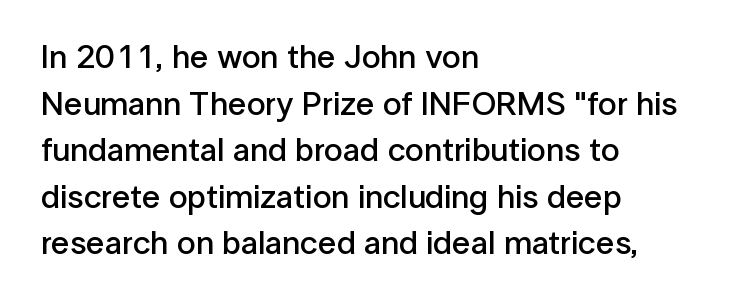
{"serif": "no", "italic": "no", "bold": "semi", "weight": "semibold", "width": "normal", "stroke_contrast": "low", "x_height": "medium", "monospaced": "no", "underline": "no", "align": "left", "line_spacing": "normal", "line_spacing_ratio": 1.41, "letter_spacing": "normal", "letter_spacing_em": 0.0, "glyph_px": 33}
